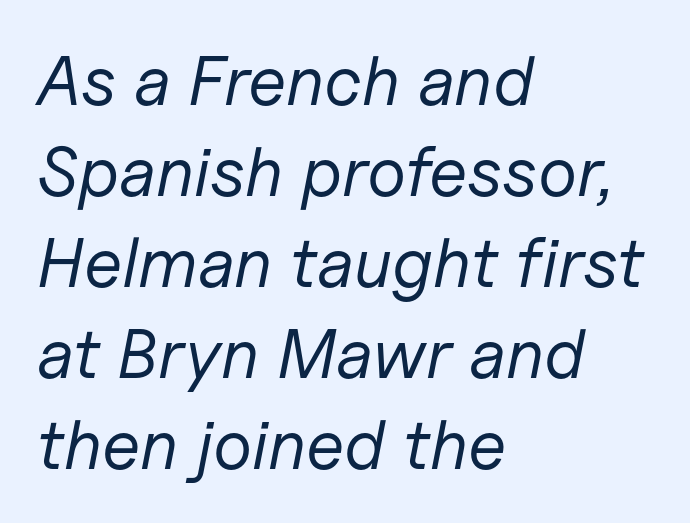
Rule under the text: the space is simply empty. Compared with a centered layout, this one pins lines to the left instead. No chunkiness to these letters — they're not bold. Tracking here is standard; glyphs follow each other at the usual distance.
